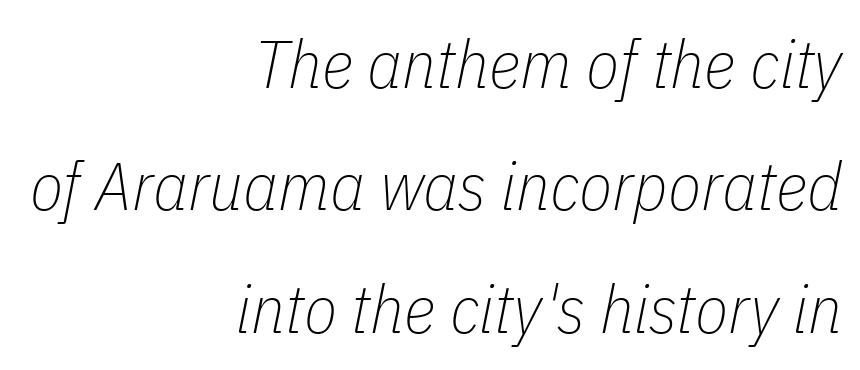
The image shows 68 px thin, condensed type, italic (leaning right); set right-aligned, line spacing 1.8x, normal letter spacing, not underlined; low stroke contrast and a medium x-height.
